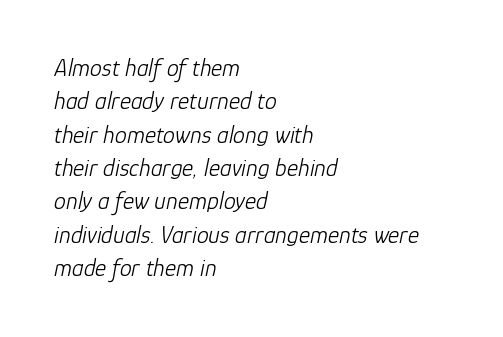
{"italic": "yes", "lean": "right", "slant_degrees": 12, "bold": "no", "underline": "no", "align": "left", "line_spacing": "normal", "line_spacing_ratio": 1.39, "letter_spacing": "normal", "letter_spacing_em": 0.0, "glyph_px": 24}
